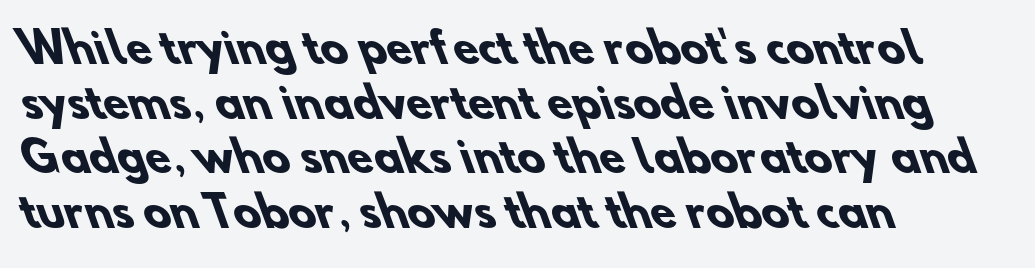
The image shows 41 px heavy sans-serif type; set left-aligned, normal line spacing (1.33x), normal letter spacing, not underlined; low stroke contrast and a small x-height.
